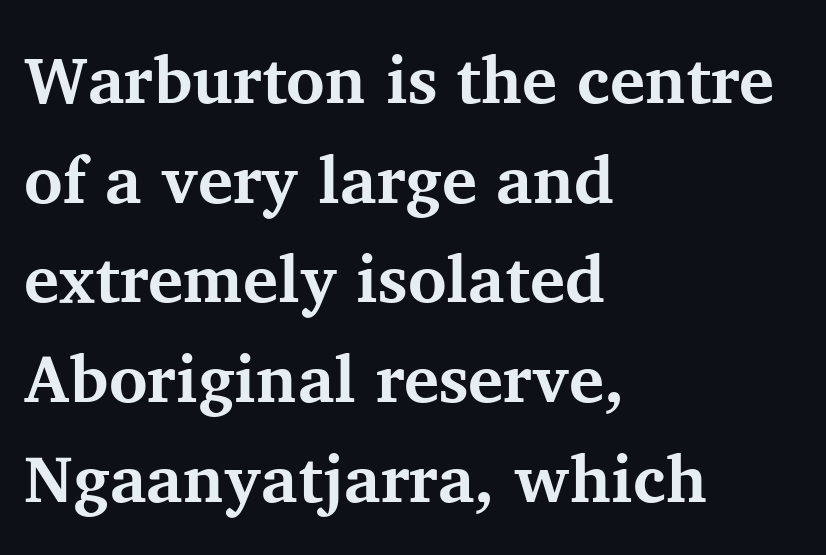
The lines are quadded left. This sample keeps an unexceptional amount of space between lines. Letter spacing: default. Serifs: yes, visible at the terminals of the letterforms.
